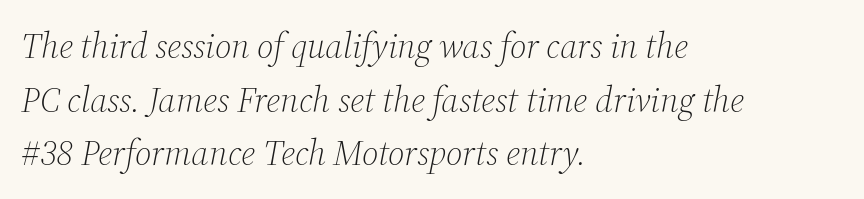
{"serif": "yes", "italic": "yes", "lean": "right", "slant_degrees": 12, "bold": "no", "weight": "light", "width": "normal", "stroke_contrast": "medium", "x_height": "medium", "monospaced": "no", "underline": "no", "align": "left", "line_spacing": "normal", "line_spacing_ratio": 1.53, "letter_spacing": "normal", "letter_spacing_em": 0.0, "glyph_px": 35}
